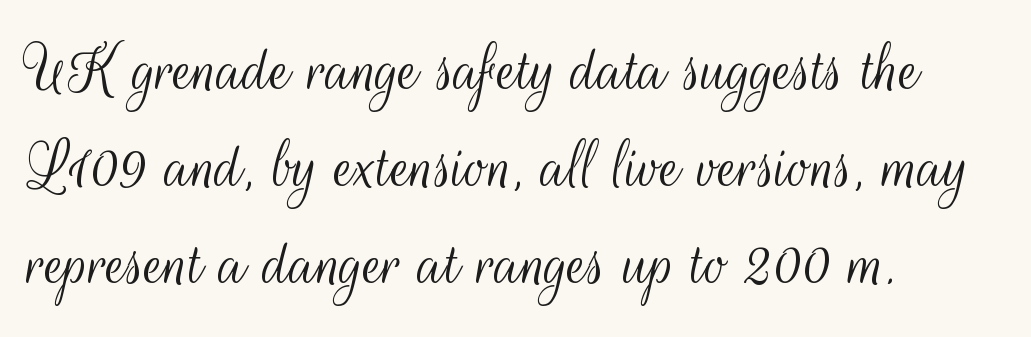
Descenders are the only things crossing below the line. Leading matches the norm, producing a regular column. If you drew a ruler down the left edge, every line would touch it. The rendering shows plain stroke endings on the letterforms — a sans-serif design.
